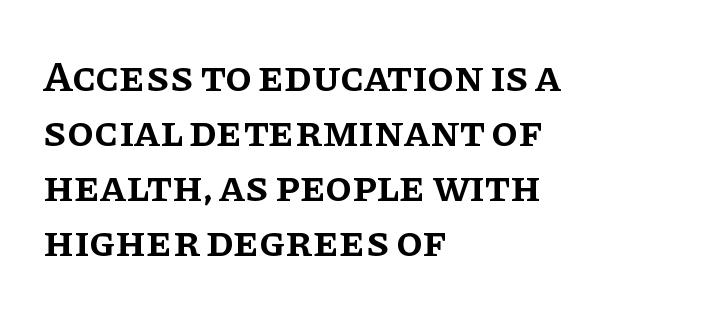
{"serif": "yes", "italic": "no", "bold": "semi", "weight": "semibold", "width": "normal", "stroke_contrast": "low", "x_height": "large", "monospaced": "no", "underline": "no", "align": "left", "line_spacing": "normal", "line_spacing_ratio": 1.28, "letter_spacing": "normal", "letter_spacing_em": 0.0, "glyph_px": 43}
